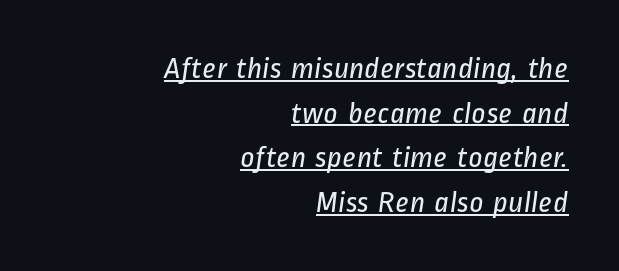
Q: Is the text bold? A: No.
Q: Is the typeface a serif or a sans-serif typeface? A: Sans-serif.
Q: Is the text underlined? A: Yes.
Q: How is the paragraph aligned? A: Right-aligned.
Q: Is the spacing between letters normal or unusually wide? A: Normal.
Q: Is the spacing between lines tight, normal or loose? A: Normal.
Q: Width (condensed, normal, or wide)? A: Condensed.
Q: Stroke contrast? A: Low.
Q: x-height? A: Medium.
Q: Monospaced? A: No.
